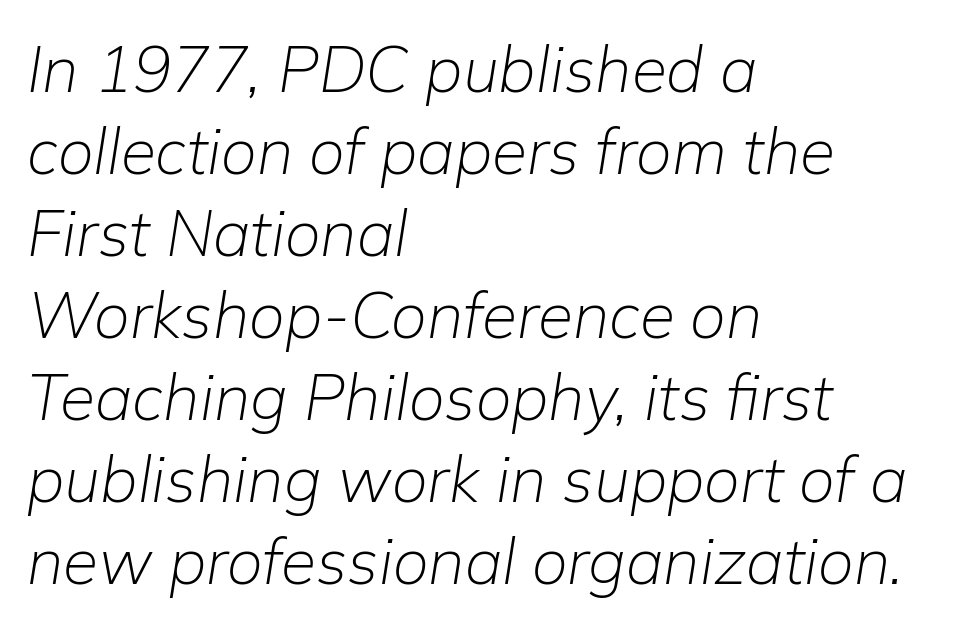
Q: Is the text bold? A: No.
Q: Is the text italic (slanted)? A: Yes, it leans right by about 9 degrees.
Q: Is the text underlined? A: No.
Q: How is the paragraph aligned? A: Left-aligned.
Q: Is the spacing between letters normal or unusually wide? A: Normal.
Q: Is the spacing between lines tight, normal or loose? A: Normal.
Q: Width (condensed, normal, or wide)? A: Normal.
Q: Stroke contrast? A: Low.
Q: x-height? A: Medium.
Q: Monospaced? A: No.
